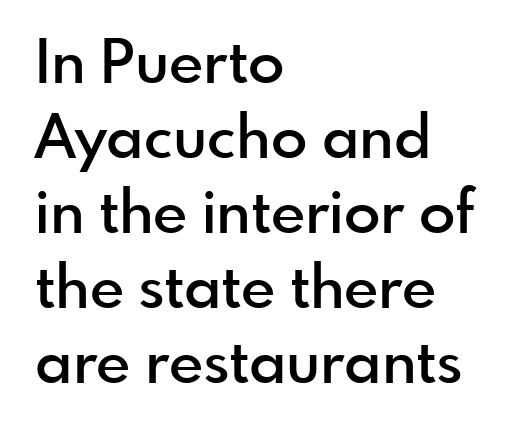
The image shows 60 px semibold sans-serif type, upright; set left-aligned, normal line spacing (1.25x), normal letter spacing, not underlined; a small x-height.
